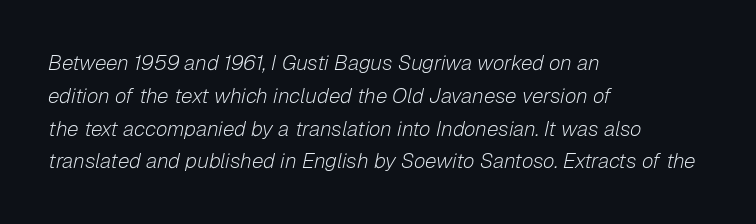
Q: Is the text bold? A: No.
Q: Is the text italic (slanted)? A: Yes, it leans right by about 12 degrees.
Q: Is the text underlined? A: No.
Q: How is the paragraph aligned? A: Left-aligned.
Q: Is the spacing between letters normal or unusually wide? A: Normal.
Q: Is the spacing between lines tight, normal or loose? A: Normal.
